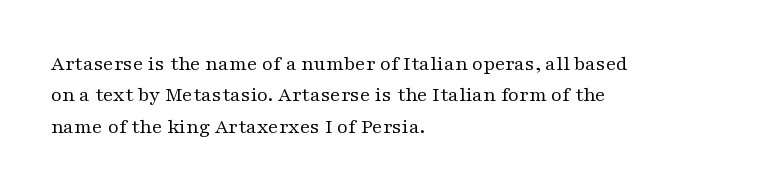
Ordinary non-slanted type is in use. Honestly, the row spacing looks completely unremarkable. These lines keep a tight, regular rhythm from letter to letter. These lines stack with their left ends in a neat column.
